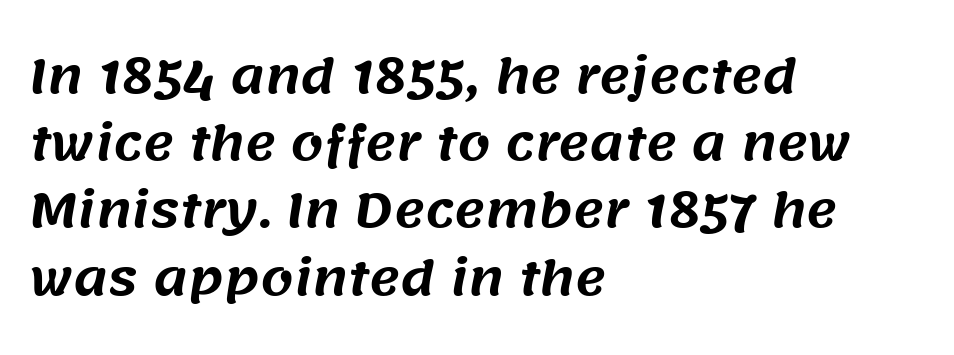
Q: Is the typeface a serif or a sans-serif typeface? A: Sans-serif.
Q: Is the text underlined? A: No.
Q: How is the paragraph aligned? A: Left-aligned.
Q: Is the spacing between letters normal or unusually wide? A: Normal.
Q: Is the spacing between lines tight, normal or loose? A: Normal.
Q: Width (condensed, normal, or wide)? A: Normal.
Q: Stroke contrast? A: Medium.
Q: x-height? A: Large.
Q: Monospaced? A: No.
